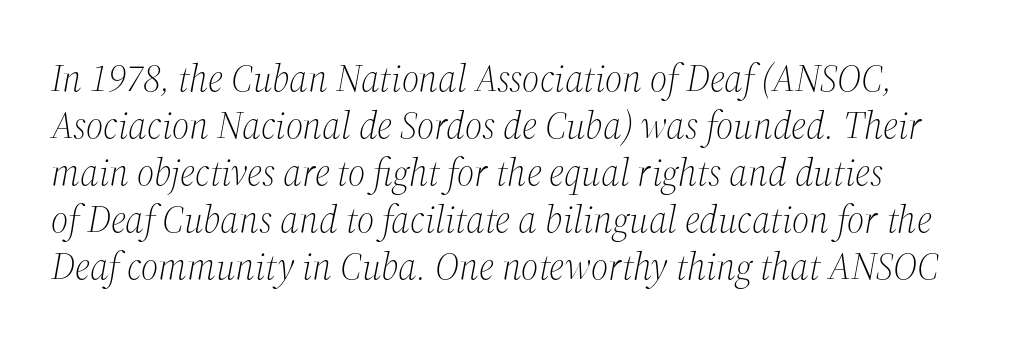
The image shows 38 px light serif type, italic (leaning right); set line spacing 1.24x, normal letter spacing, not underlined; medium stroke contrast and a medium x-height.
